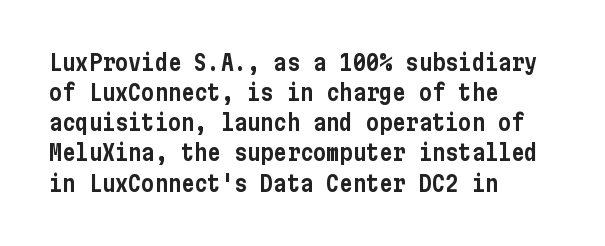
Q: Is the text italic (slanted)? A: No, it is upright.
Q: Is the text underlined? A: No.
Q: How is the paragraph aligned? A: Left-aligned.
Q: Is the spacing between letters normal or unusually wide? A: Normal.
Q: Is the spacing between lines tight, normal or loose? A: Normal.
